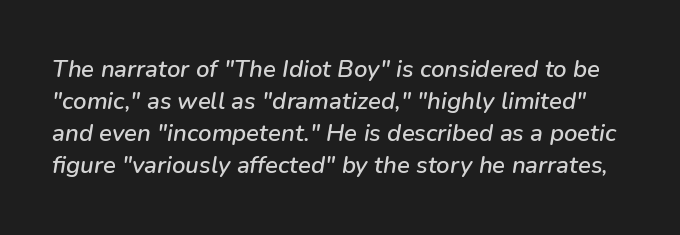
{"italic": "yes", "lean": "right", "slant_degrees": 9, "underline": "no", "line_spacing": "normal", "line_spacing_ratio": 1.34, "letter_spacing": "normal", "letter_spacing_em": 0.0, "glyph_px": 24}
